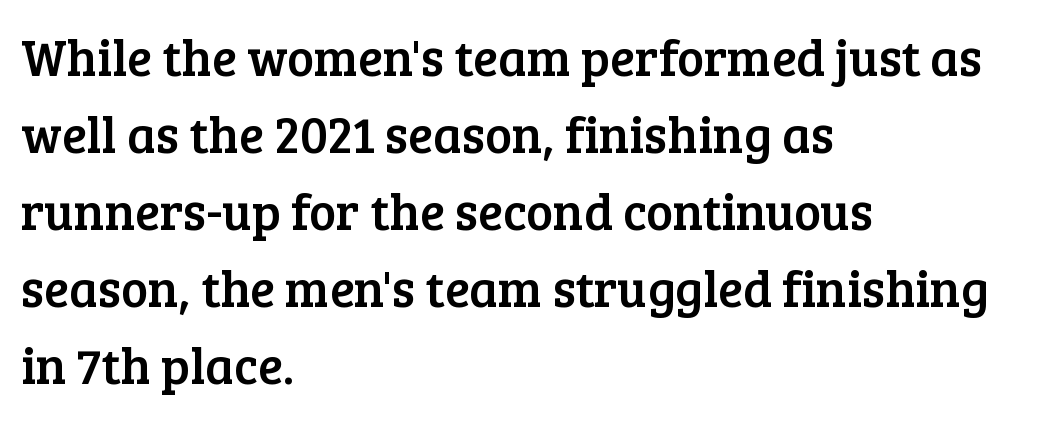
{"serif": "yes", "italic": "no", "width": "normal", "stroke_contrast": "low", "x_height": "medium", "monospaced": "no", "underline": "no", "align": "left", "line_spacing": "normal", "line_spacing_ratio": 1.51, "letter_spacing": "normal", "letter_spacing_em": 0.0, "glyph_px": 51}
